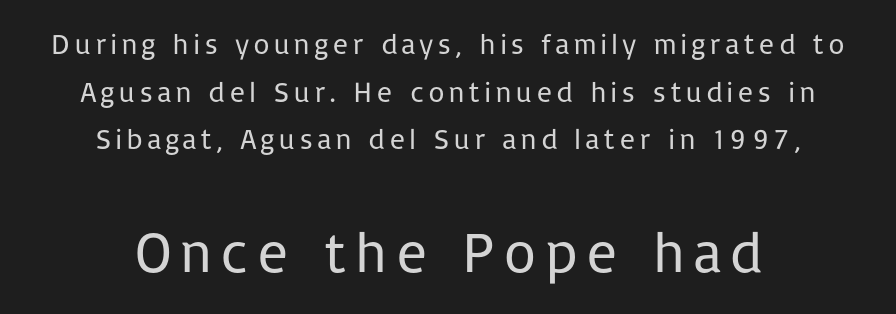
{"serif": "no", "italic": "no", "bold": "no", "weight": "regular", "width": "normal", "stroke_contrast": "low", "x_height": "medium", "monospaced": "no", "underline": "no", "align": "center", "line_spacing": "normal", "line_spacing_ratio": 1.64, "larger_block": "second", "size_ratio": 2.0, "glyph_px": 58}
